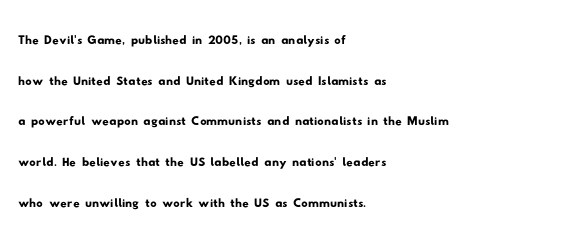
{"serif": "no", "width": "wide", "stroke_contrast": "low", "x_height": "small", "monospaced": "no", "underline": "no", "align": "left", "line_spacing": "normal", "line_spacing_ratio": 1.27, "letter_spacing": "normal", "letter_spacing_em": 0.0, "glyph_px": 32}
